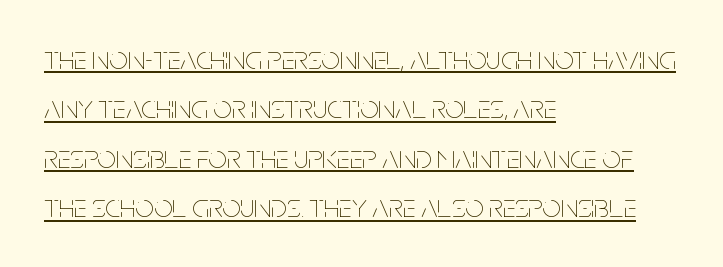
{"italic": "no", "bold": "no", "weight": "thin", "width": "condensed", "stroke_contrast": "low", "x_height": "large", "monospaced": "no", "underline": "yes", "align": "left", "line_spacing": "normal", "line_spacing_ratio": 1.5, "letter_spacing": "normal", "letter_spacing_em": 0.0, "glyph_px": 33}
